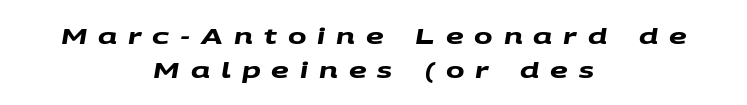
The image shows 22 px bold type; set centered, normal line spacing (1.53x), unusually wide letter spacing (+0.5 em), not underlined.
